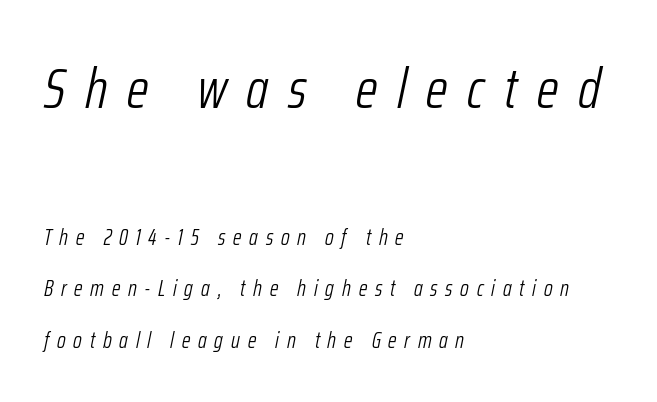
Varying glyph widths throughout — classic text-font behaviour. The space beneath each line is pristine and unruled. The passage shown begins with its larger block and ends with its smaller one. What's the leading like? Stretched, with rows far apart.
